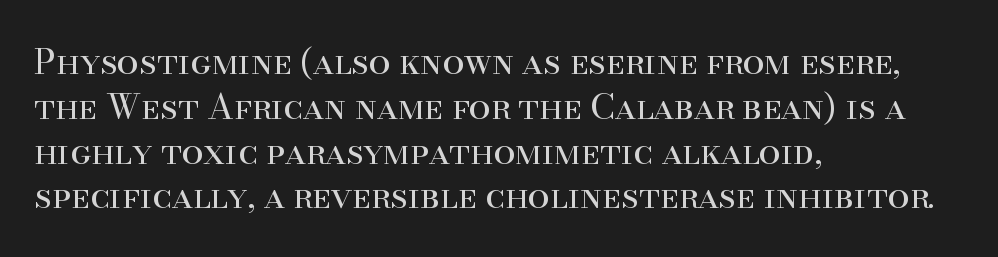
{"serif": "yes", "italic": "no", "bold": "no", "weight": "regular", "width": "normal", "stroke_contrast": "high", "x_height": "small", "monospaced": "no", "underline": "no", "align": "left", "line_spacing": "normal", "line_spacing_ratio": 1.28, "letter_spacing": "normal", "letter_spacing_em": 0.0, "glyph_px": 35}
